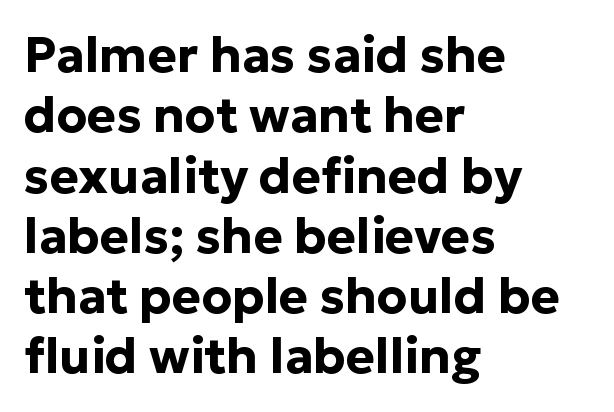
The image shows 49 px bold sans-serif type, upright; set left-aligned, line spacing 1.23x, normal letter spacing, not underlined; low stroke contrast and a medium x-height.
